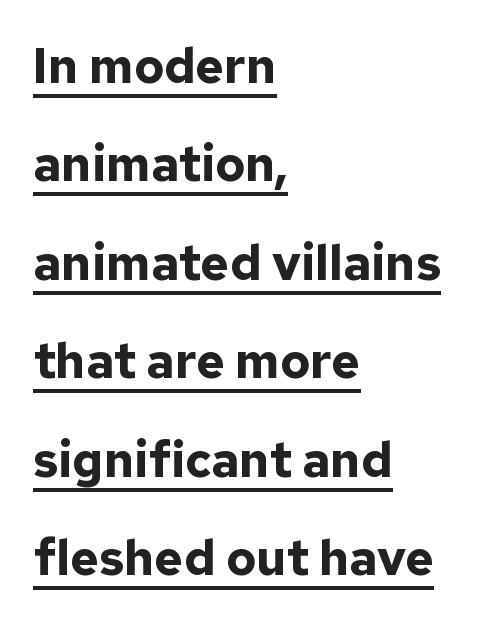
Q: Is the text bold? A: Yes.
Q: Is the text italic (slanted)? A: No, it is upright.
Q: Is the typeface a serif or a sans-serif typeface? A: Sans-serif.
Q: Is the text underlined? A: Yes.
Q: How is the paragraph aligned? A: Left-aligned.
Q: Is the spacing between letters normal or unusually wide? A: Normal.
Q: Is the spacing between lines tight, normal or loose? A: Loose.
Q: Width (condensed, normal, or wide)? A: Normal.
Q: Stroke contrast? A: Low.
Q: x-height? A: Medium.
Q: Monospaced? A: No.
